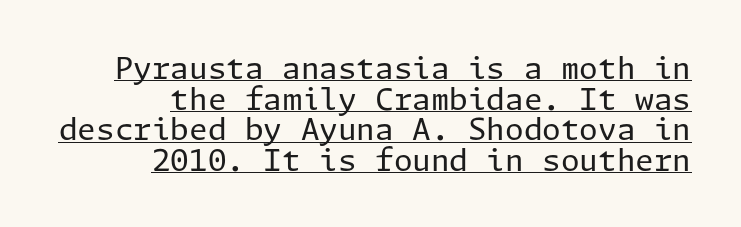
The image shows 30 px regular-weight sans-serif type, upright; set right-aligned, tight line spacing (1.02x), normal letter spacing, underlined; low stroke contrast and a medium x-height.
